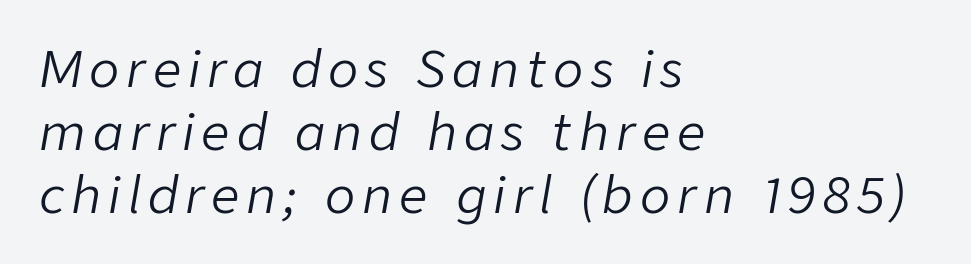
{"italic": "yes", "lean": "right", "slant_degrees": 9, "bold": "no", "weight": "light", "width": "normal", "stroke_contrast": "low", "x_height": "medium", "monospaced": "no", "underline": "no", "align": "left", "line_spacing": "normal", "line_spacing_ratio": 1.26, "glyph_px": 50}
